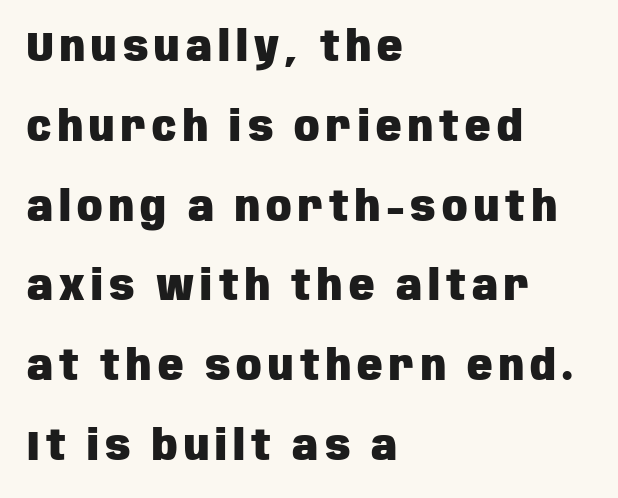
The image shows 42 px heavy, condensed sans-serif type, upright; set left-aligned, loose line spacing (1.9x), not underlined; low stroke contrast and a large x-height.
